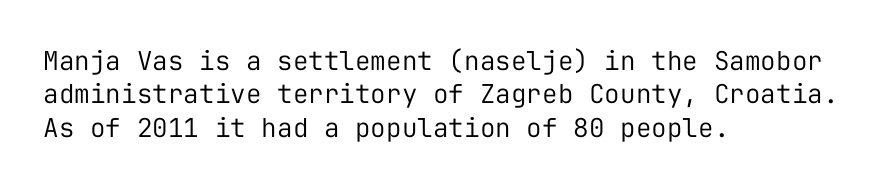
Q: Is the text bold? A: No.
Q: Is the text italic (slanted)? A: No, it is upright.
Q: Is the text underlined? A: No.
Q: How is the paragraph aligned? A: Left-aligned.
Q: Is the spacing between letters normal or unusually wide? A: Normal.
Q: Is the spacing between lines tight, normal or loose? A: Normal.
